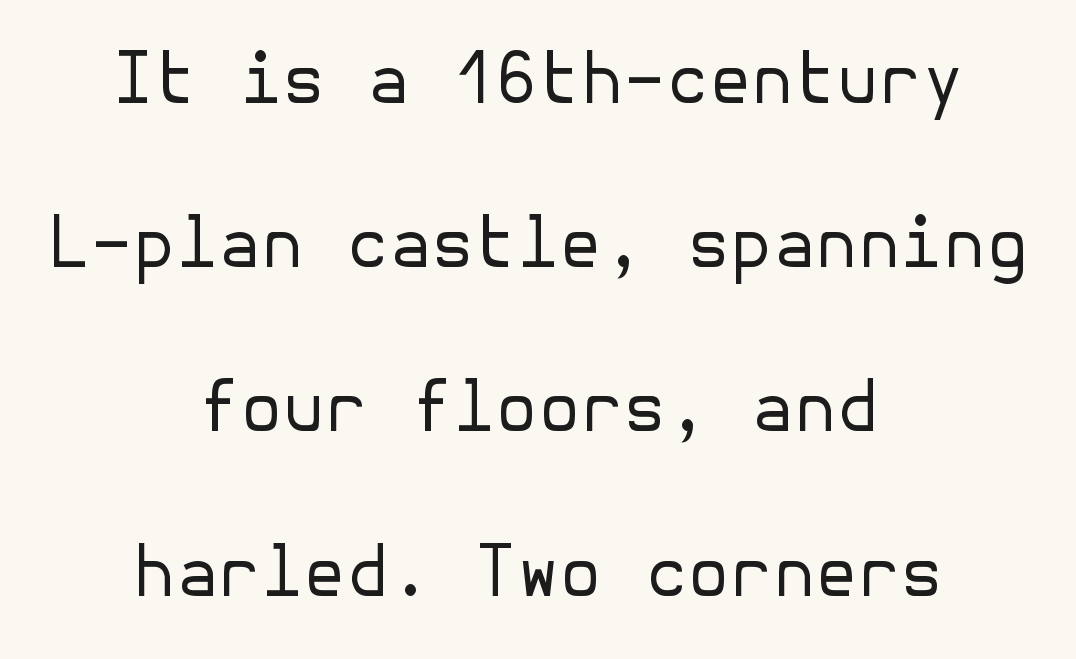
{"serif": "no", "italic": "no", "bold": "no", "weight": "regular", "width": "normal", "stroke_contrast": "low", "x_height": "medium", "underline": "no", "align": "center", "line_spacing": "loose", "line_spacing_ratio": 2.38, "letter_spacing": "normal", "letter_spacing_em": 0.0, "glyph_px": 69}
